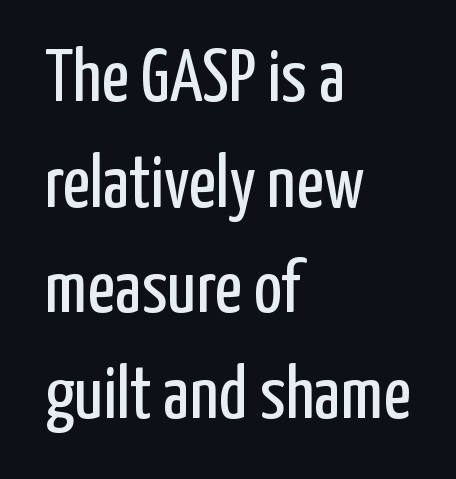
Q: Is the text bold? A: No.
Q: Is the text italic (slanted)? A: No, it is upright.
Q: Is the typeface a serif or a sans-serif typeface? A: Sans-serif.
Q: Is the text underlined? A: No.
Q: How is the paragraph aligned? A: Left-aligned.
Q: Is the spacing between letters normal or unusually wide? A: Normal.
Q: Is the spacing between lines tight, normal or loose? A: Normal.
Q: Width (condensed, normal, or wide)? A: Condensed.
Q: Stroke contrast? A: Low.
Q: x-height? A: Medium.
Q: Monospaced? A: No.
